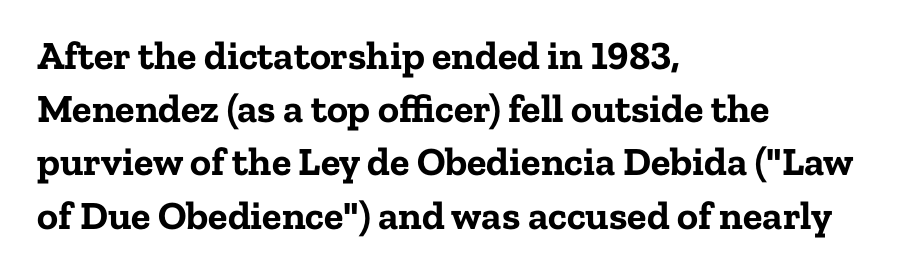
Q: Is the text bold? A: Yes.
Q: Is the text italic (slanted)? A: No, it is upright.
Q: Is the typeface a serif or a sans-serif typeface? A: Serif.
Q: Is the text underlined? A: No.
Q: How is the paragraph aligned? A: Left-aligned.
Q: Is the spacing between letters normal or unusually wide? A: Normal.
Q: Is the spacing between lines tight, normal or loose? A: Normal.
Q: Width (condensed, normal, or wide)? A: Normal.
Q: Stroke contrast? A: Low.
Q: x-height? A: Medium.
Q: Monospaced? A: No.
